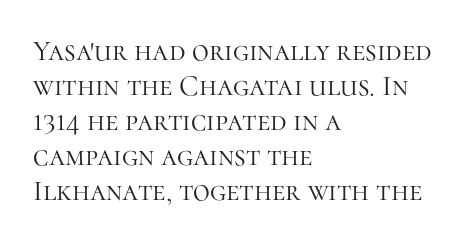
Q: Is the text bold? A: No.
Q: Is the text italic (slanted)? A: No, it is upright.
Q: Is the typeface a serif or a sans-serif typeface? A: Serif.
Q: Is the text underlined? A: No.
Q: How is the paragraph aligned? A: Left-aligned.
Q: Is the spacing between letters normal or unusually wide? A: Normal.
Q: Width (condensed, normal, or wide)? A: Normal.
Q: Stroke contrast? A: High.
Q: x-height? A: Medium.
Q: Monospaced? A: No.
